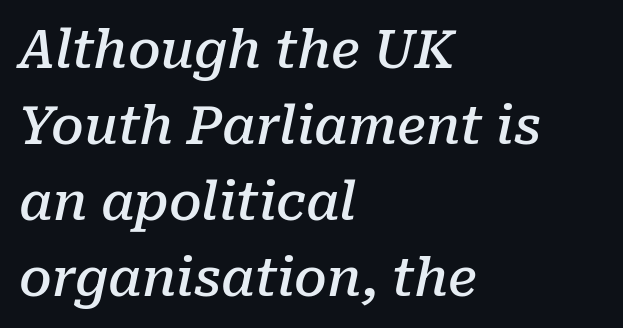
The passage shown is not underscored anywhere. The axis of the letterforms is tilted away from vertical. The lines in this sample share a left origin and differ only in where they stop. Rows of type keep a routine distance in the vertical direction. The passage shown is typed in a proportional face where columns would drift. The rendering shows small feet on the letterforms — a serif design.
